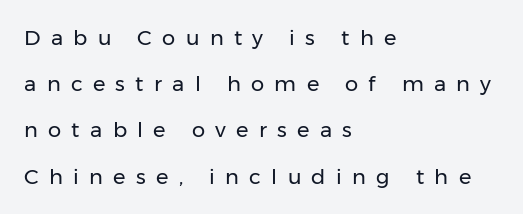
Q: Is the text bold? A: No.
Q: Is the text italic (slanted)? A: No, it is upright.
Q: Is the text underlined? A: No.
Q: How is the paragraph aligned? A: Left-aligned.
Q: Is the spacing between letters normal or unusually wide? A: Unusually wide.
Q: Is the spacing between lines tight, normal or loose? A: Loose.
